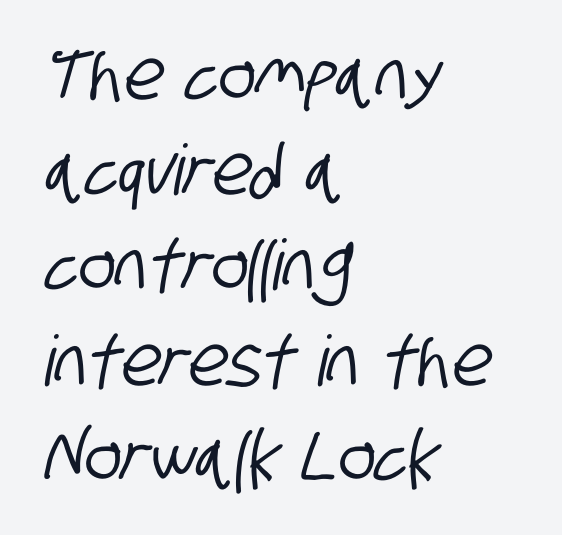
No extra tracking has been applied to these lines. Do the characters align in a grid? No, the font is proportional. The lines are quadded left. Students, observe: this is what conventionally led text looks like.
